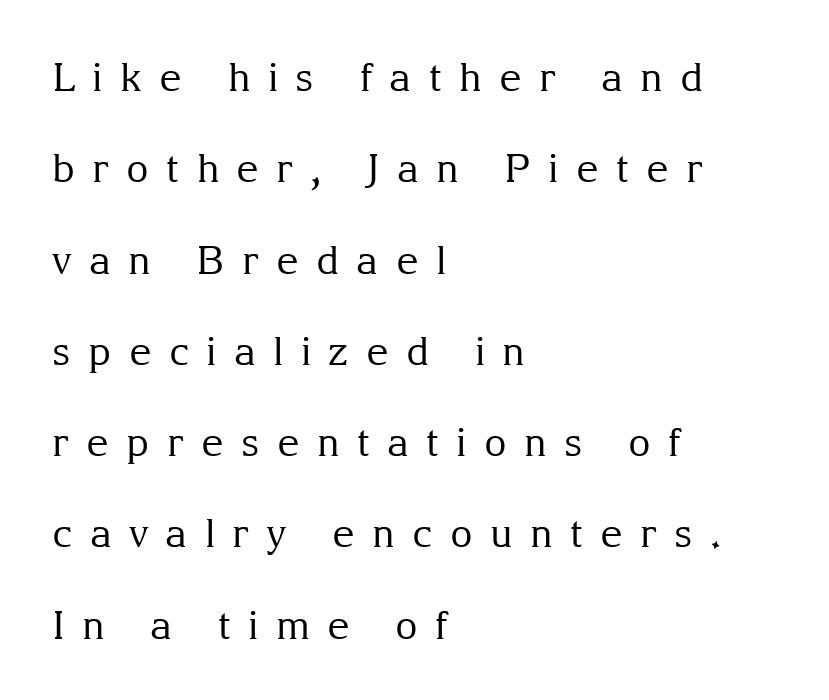
Letters have the restrained weight of plain body copy at most. The baseline area is clear. Serif or sans? Serif — the stroke terminals have little feet. One-word summary of the alignment: left. Does the leading feel generous? Absolutely, it's lavish. This sample uses expanded letter spacing, leaving extra air between glyphs.
